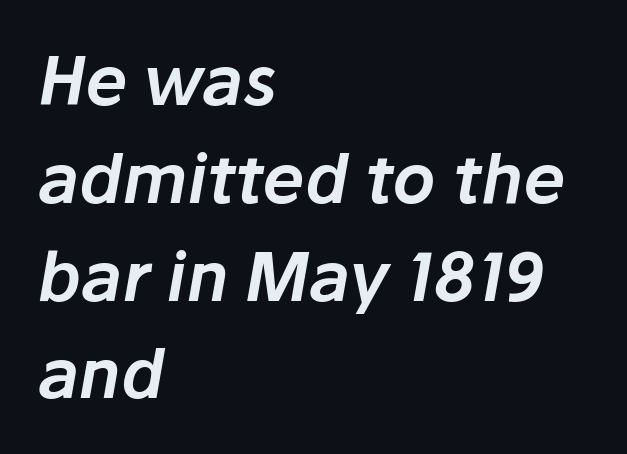
Q: Is the text italic (slanted)? A: Yes, it leans right by about 10 degrees.
Q: Is the text underlined? A: No.
Q: How is the paragraph aligned? A: Left-aligned.
Q: Is the spacing between letters normal or unusually wide? A: Normal.
Q: Is the spacing between lines tight, normal or loose? A: Normal.
Q: Width (condensed, normal, or wide)? A: Normal.
Q: Stroke contrast? A: Low.
Q: x-height? A: Medium.
Q: Monospaced? A: No.
